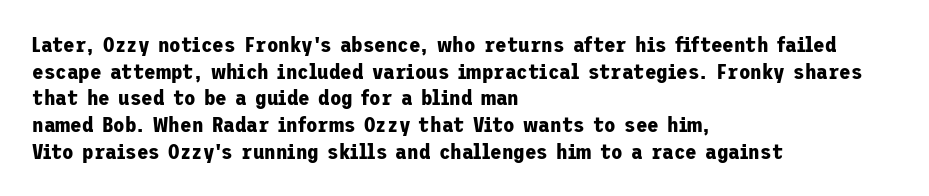
Honestly, the row spacing looks completely unremarkable. Posture: upright roman. Plenty of ink on the page — the face is bold. Typeset ragged right — the left edge is the straight one.
